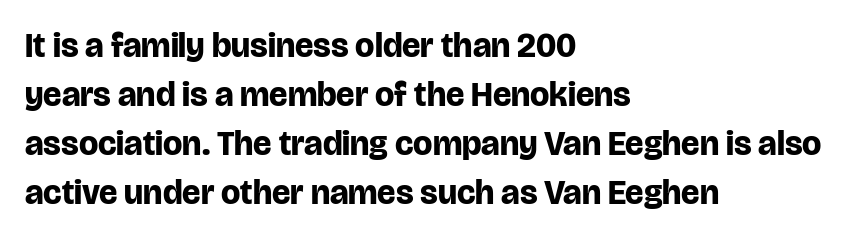
{"serif": "no", "italic": "no", "bold": "yes", "weight": "bold", "width": "normal", "stroke_contrast": "low", "x_height": "large", "monospaced": "no", "underline": "no", "align": "left", "line_spacing": "normal", "line_spacing_ratio": 1.44, "letter_spacing": "normal", "letter_spacing_em": 0.0, "glyph_px": 34}
